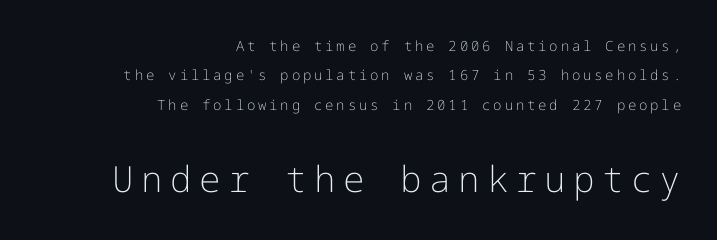
{"serif": "no", "italic": "no", "bold": "no", "weight": "light", "width": "normal", "stroke_contrast": "low", "x_height": "medium", "underline": "no", "align": "right", "line_spacing": "loose", "line_spacing_ratio": 2.1, "letter_spacing": "wide", "letter_spacing_em": 0.2, "larger_block": "second", "size_ratio": 2.57, "glyph_px": 36}
